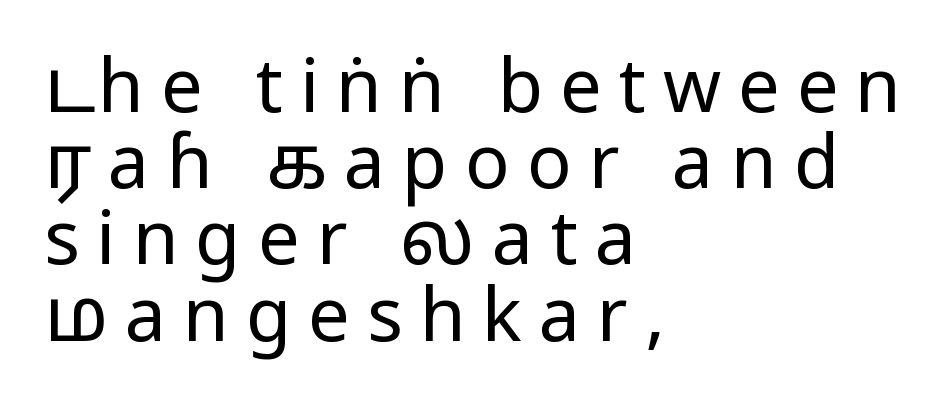
Varying glyph widths throughout — classic text-font behaviour. The type family on display is of the sans-serif kind. This sample uses expanded letter spacing, leaving extra air between glyphs. The strip under each line holds only bare page. Alignment: flush left.
